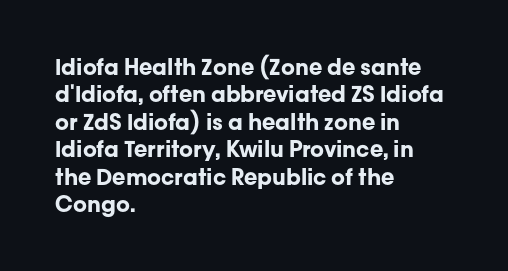
Q: Is the text bold? A: Yes.
Q: Is the text italic (slanted)? A: No, it is upright.
Q: Is the text underlined? A: No.
Q: How is the paragraph aligned? A: Left-aligned.
Q: Is the spacing between letters normal or unusually wide? A: Normal.
Q: Is the spacing between lines tight, normal or loose? A: Normal.
